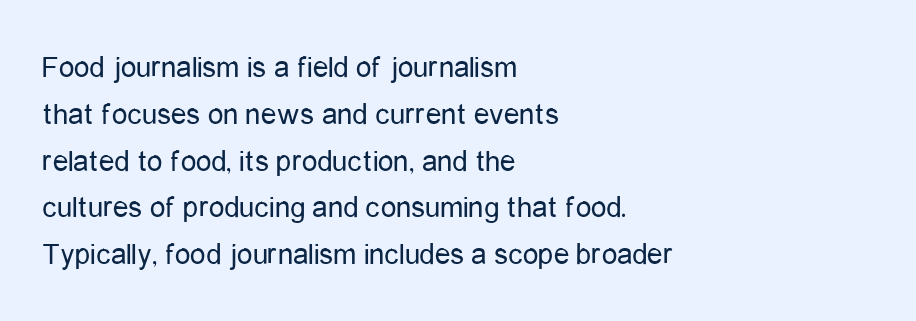
{"serif": "no", "italic": "no", "bold": "no", "weight": "regular", "width": "condensed", "stroke_contrast": "low", "x_height": "medium", "monospaced": "no", "underline": "no", "align": "left", "line_spacing": "normal", "line_spacing_ratio": 1.51, "letter_spacing": "normal", "letter_spacing_em": 0.0, "glyph_px": 31}
